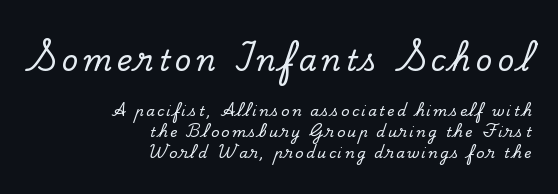
{"serif": "yes", "width": "normal", "stroke_contrast": "low", "x_height": "small", "monospaced": "no", "underline": "no", "align": "right", "line_spacing": "normal", "line_spacing_ratio": 1.53, "larger_block": "first", "size_ratio": 2.07, "glyph_px": 29}
